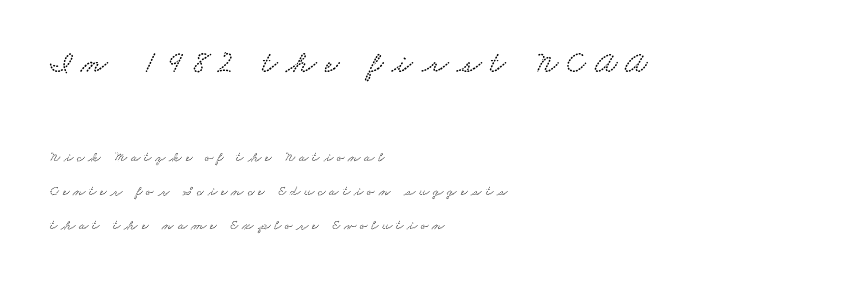
Q: Is the typeface a serif or a sans-serif typeface? A: Serif.
Q: Is the text underlined? A: No.
Q: How is the paragraph aligned? A: Left-aligned.
Q: Is the spacing between letters normal or unusually wide? A: Unusually wide.
Q: Is the spacing between lines tight, normal or loose? A: Loose.
Q: Which block of text is set in a larger size, the first (top) or the second (bottom)? A: The first (top) one.
Q: Width (condensed, normal, or wide)? A: Wide.
Q: Stroke contrast? A: Low.
Q: x-height? A: Small.
Q: Monospaced? A: No.
